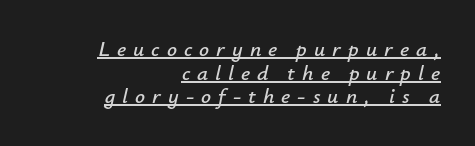
{"italic": "yes", "lean": "right", "slant_degrees": 12, "underline": "yes", "align": "right", "line_spacing": "tight", "line_spacing_ratio": 1.07, "letter_spacing": "wide", "letter_spacing_em": 0.32, "glyph_px": 22}
